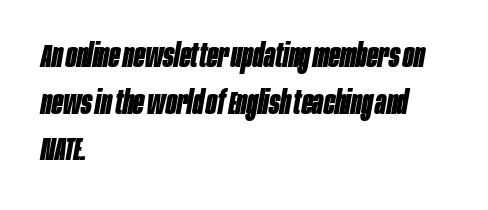
{"italic": "yes", "lean": "right", "slant_degrees": 10, "bold": "yes", "weight": "bold", "width": "condensed", "stroke_contrast": "low", "x_height": "large", "monospaced": "no", "underline": "no", "align": "left", "line_spacing": "normal", "line_spacing_ratio": 1.46, "letter_spacing": "normal", "letter_spacing_em": 0.0, "glyph_px": 32}
